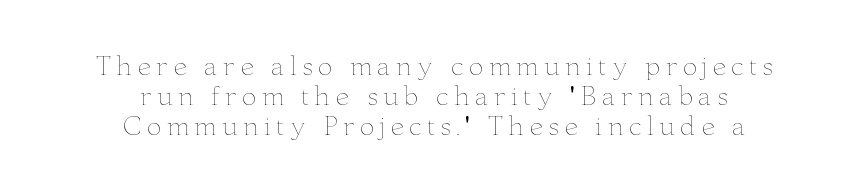
The image shows 25 px text type, upright; set centered, line spacing 1.2x, unusually wide letter spacing (+0.2 em), not underlined.
